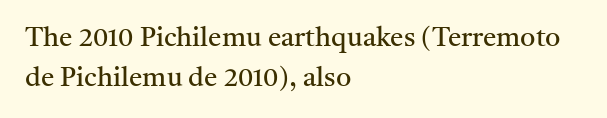
{"italic": "no", "bold": "no", "underline": "no", "align": "left", "line_spacing": "normal", "line_spacing_ratio": 1.48, "letter_spacing": "normal", "letter_spacing_em": 0.0, "glyph_px": 27}
